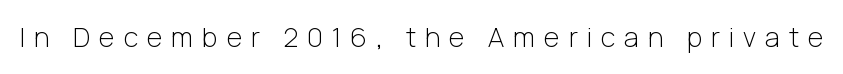
Rule under the text: the space is simply empty. The face used here is rendered with a markedly widened letterfit. Does the lettering tilt? It doesn't — this is upright. Letters have the restrained weight of plain body copy at most.
